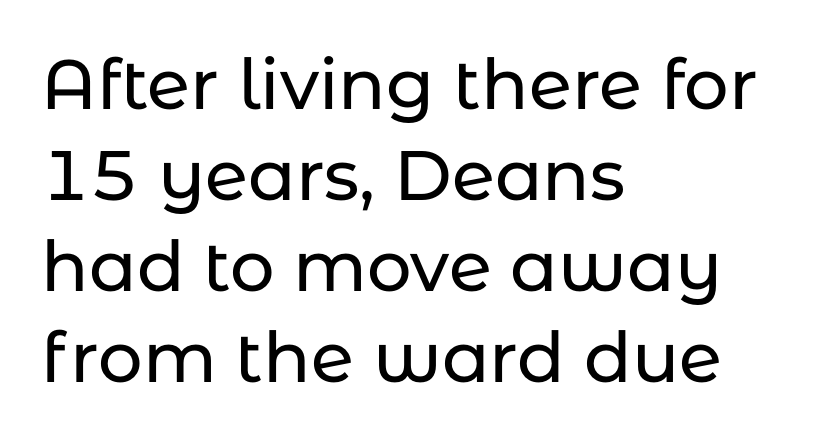
The image shows 70 px sans-serif type, upright; set left-aligned, normal line spacing (1.3x), normal letter spacing, not underlined; low stroke contrast and a medium x-height.
